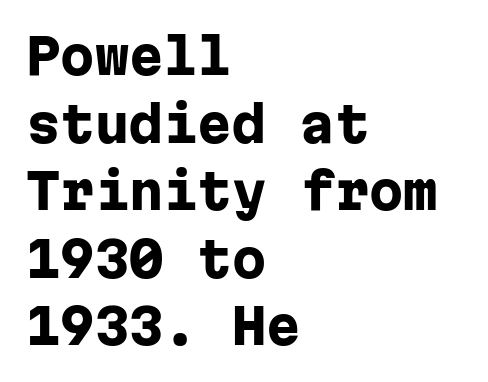
These lines stack with their left ends in a neat column. Weight: bold. The letters stand upright; this is a roman face. The face used here is monospaced, like something from a code editor. Each row of text sits above clean, open space. Students, note that the glyphs here touch the page at normal intervals.
